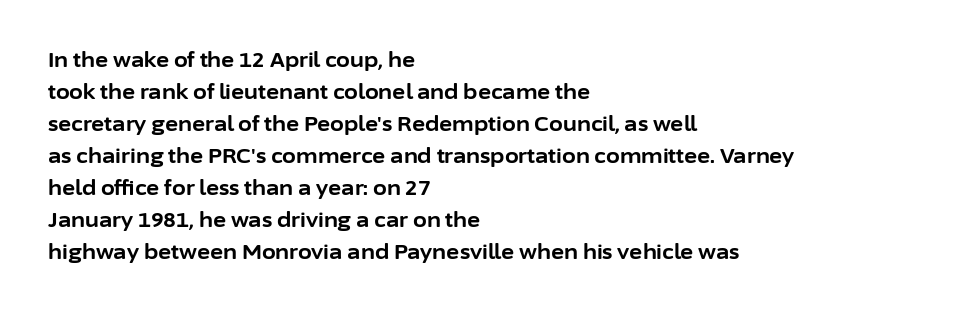
The passage shown is emphatically bold. Clear beneath every line of the passage. Characters remain perfectly vertical along every line. These lines sit exactly where default settings would place them. The horizontal fit of the characters is conventional and even. Each line starts at the same left margin while the right side varies.
